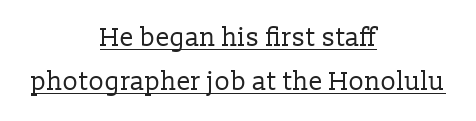
The image shows 26 px text type, upright; set centered, normal line spacing (1.7x), normal letter spacing, underlined.
